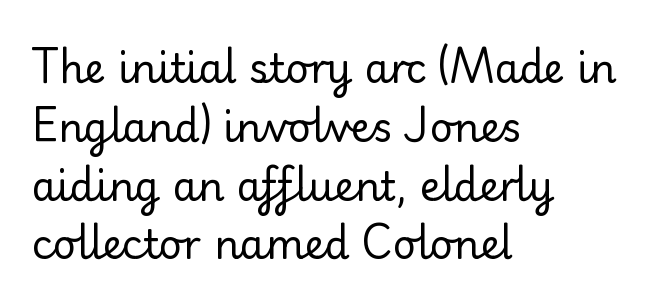
{"serif": "no", "italic": "no", "bold": "no", "weight": "regular", "width": "normal", "stroke_contrast": "low", "x_height": "small", "monospaced": "no", "underline": "no", "align": "left", "line_spacing": "normal", "line_spacing_ratio": 1.47, "letter_spacing": "normal", "letter_spacing_em": 0.0, "glyph_px": 40}
